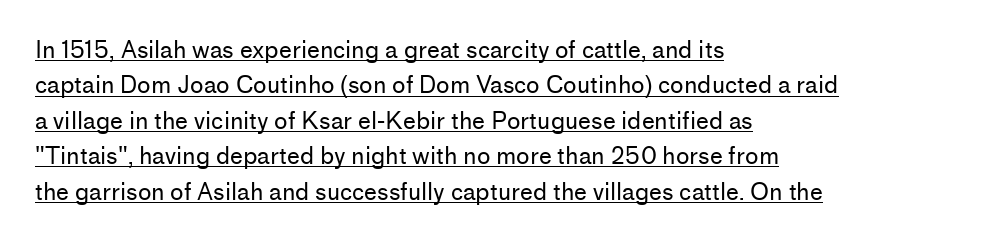
The image shows 23 px text type, upright; set left-aligned, normal line spacing (1.54x), normal letter spacing, underlined.
